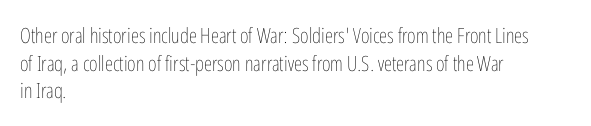
The image shows 21 px text type, upright; set left-aligned, normal line spacing (1.31x), normal letter spacing, not underlined.
